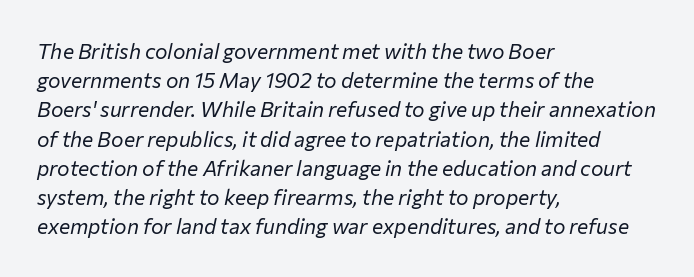
Q: Is the text bold? A: No.
Q: Is the text italic (slanted)? A: Yes, it leans right by about 12 degrees.
Q: Is the text underlined? A: No.
Q: How is the paragraph aligned? A: Left-aligned.
Q: Is the spacing between letters normal or unusually wide? A: Normal.
Q: Is the spacing between lines tight, normal or loose? A: Normal.
